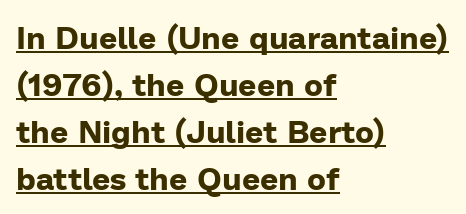
Q: Is the text bold? A: Yes.
Q: Is the text italic (slanted)? A: No, it is upright.
Q: Is the typeface a serif or a sans-serif typeface? A: Sans-serif.
Q: Is the text underlined? A: Yes.
Q: How is the paragraph aligned? A: Left-aligned.
Q: Is the spacing between letters normal or unusually wide? A: Normal.
Q: Is the spacing between lines tight, normal or loose? A: Normal.
Q: Width (condensed, normal, or wide)? A: Normal.
Q: Stroke contrast? A: Low.
Q: x-height? A: Medium.
Q: Monospaced? A: No.
